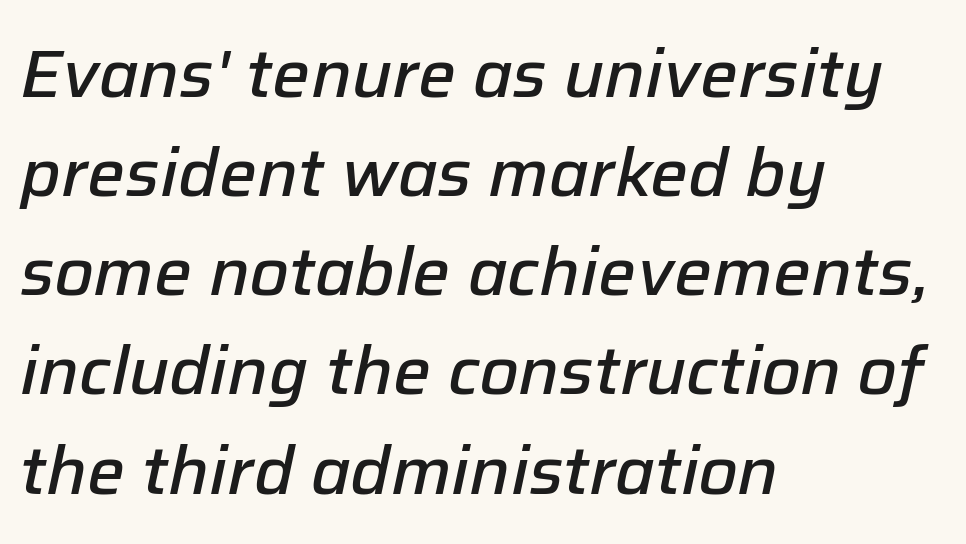
The image shows 67 px semibold type, italic (leaning right); set left-aligned, normal line spacing (1.48x), normal letter spacing, not underlined; low stroke contrast and a medium x-height.
